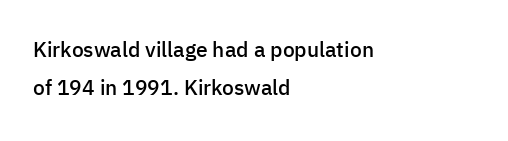
{"italic": "no", "bold": "semi", "underline": "no", "align": "left", "line_spacing_ratio": 1.82, "letter_spacing": "normal", "letter_spacing_em": 0.0, "glyph_px": 21}
